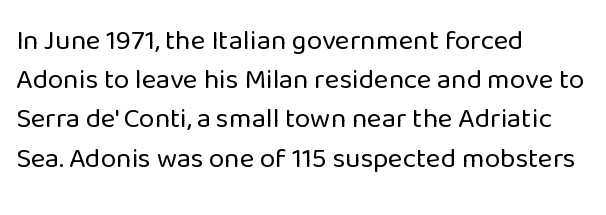
The image shows 28 px regular-weight sans-serif type, upright; set left-aligned, normal line spacing (1.4x), normal letter spacing, not underlined; low stroke contrast and a medium x-height.
